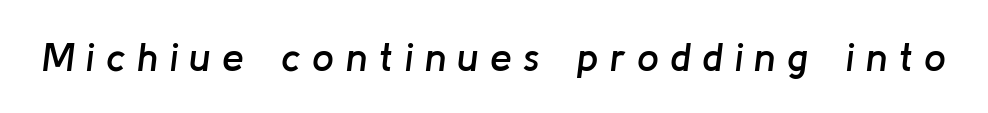
Q: Is the text bold? A: Semi-bold.
Q: Is the text italic (slanted)? A: Yes, it leans right by about 8 degrees.
Q: Is the text underlined? A: No.
Q: Is the spacing between letters normal or unusually wide? A: Unusually wide.
Q: Width (condensed, normal, or wide)? A: Normal.
Q: Stroke contrast? A: Low.
Q: x-height? A: Medium.
Q: Monospaced? A: No.
